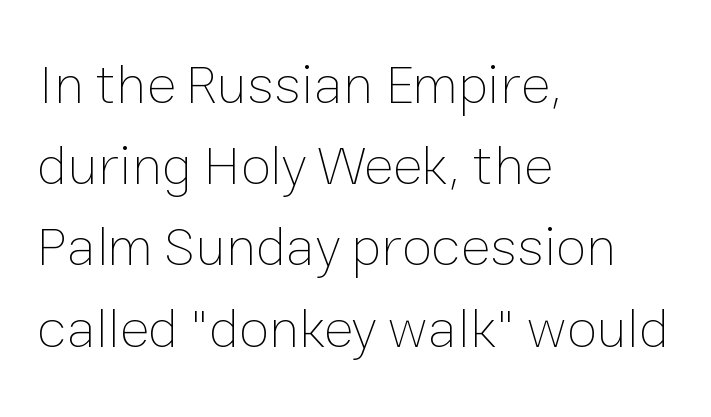
{"italic": "no", "bold": "no", "weight": "thin", "width": "normal", "stroke_contrast": "low", "x_height": "medium", "monospaced": "no", "underline": "no", "align": "left", "line_spacing": "normal", "line_spacing_ratio": 1.45, "letter_spacing": "normal", "letter_spacing_em": 0.0, "glyph_px": 56}
